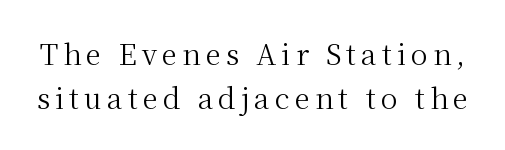
Q: Is the text bold? A: No.
Q: Is the text italic (slanted)? A: No, it is upright.
Q: Is the typeface a serif or a sans-serif typeface? A: Serif.
Q: Is the text underlined? A: No.
Q: Is the spacing between lines tight, normal or loose? A: Normal.
Q: Width (condensed, normal, or wide)? A: Normal.
Q: Stroke contrast? A: Medium.
Q: x-height? A: Medium.
Q: Monospaced? A: No.
